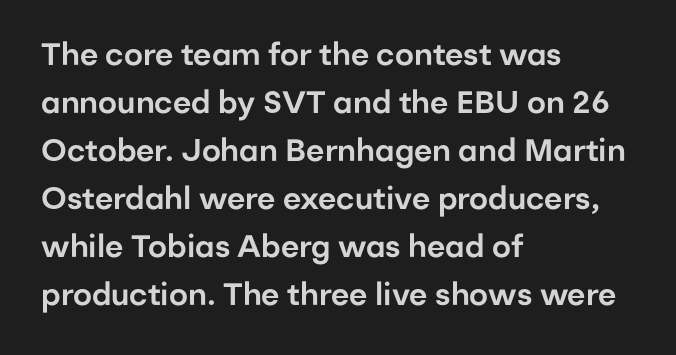
The image shows 31 px sans-serif type, upright; set left-aligned, normal line spacing (1.55x), normal letter spacing, not underlined; low stroke contrast and a medium x-height.
